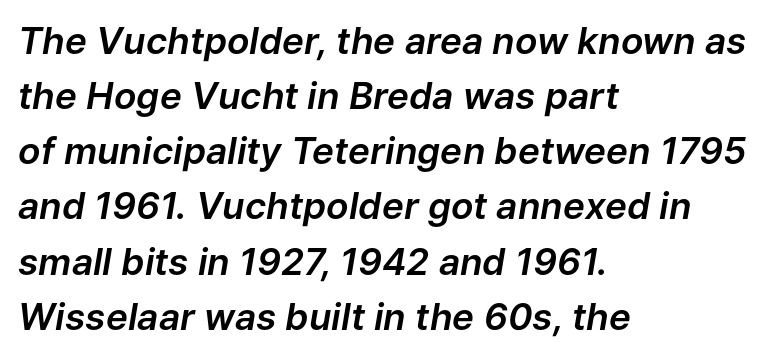
{"italic": "yes", "lean": "right", "slant_degrees": 9, "width": "normal", "stroke_contrast": "low", "x_height": "medium", "monospaced": "no", "underline": "no", "align": "left", "line_spacing": "normal", "line_spacing_ratio": 1.49, "letter_spacing": "normal", "letter_spacing_em": 0.0, "glyph_px": 37}
